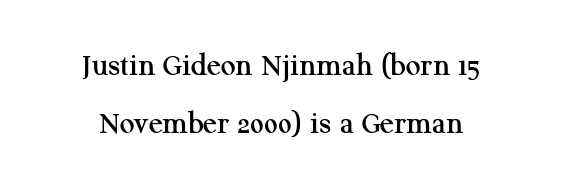
Characters follow at the spacing the type designer built in. The font's upright variant was chosen for this text. The rendering uses natural spacing where letterforms have individual widths. Unmarked baselines from the first word to the last. The characters display serif detailing at their extremities.
